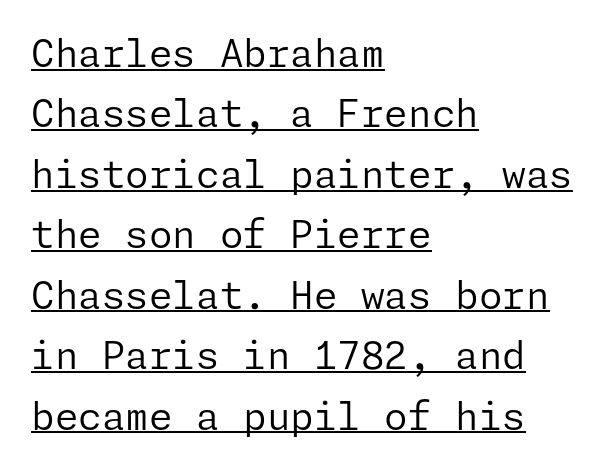
{"serif": "no", "italic": "no", "bold": "no", "weight": "regular", "width": "normal", "stroke_contrast": "low", "x_height": "medium", "underline": "yes", "align": "left", "line_spacing": "normal", "line_spacing_ratio": 1.59, "letter_spacing": "normal", "letter_spacing_em": 0.0, "glyph_px": 38}
